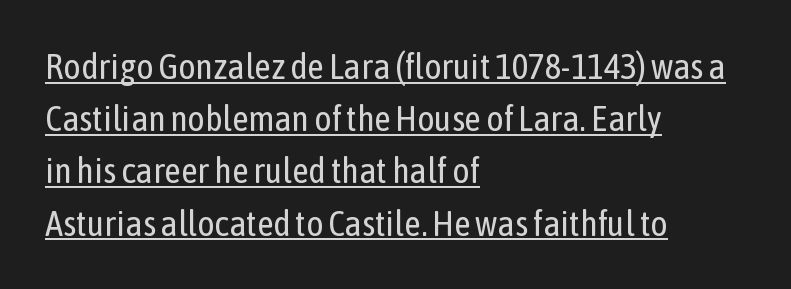
Q: Is the text bold? A: No.
Q: Is the text italic (slanted)? A: No, it is upright.
Q: Is the typeface a serif or a sans-serif typeface? A: Sans-serif.
Q: Is the text underlined? A: Yes.
Q: How is the paragraph aligned? A: Left-aligned.
Q: Is the spacing between letters normal or unusually wide? A: Normal.
Q: Is the spacing between lines tight, normal or loose? A: Normal.
Q: Width (condensed, normal, or wide)? A: Condensed.
Q: Stroke contrast? A: Low.
Q: x-height? A: Medium.
Q: Monospaced? A: No.
